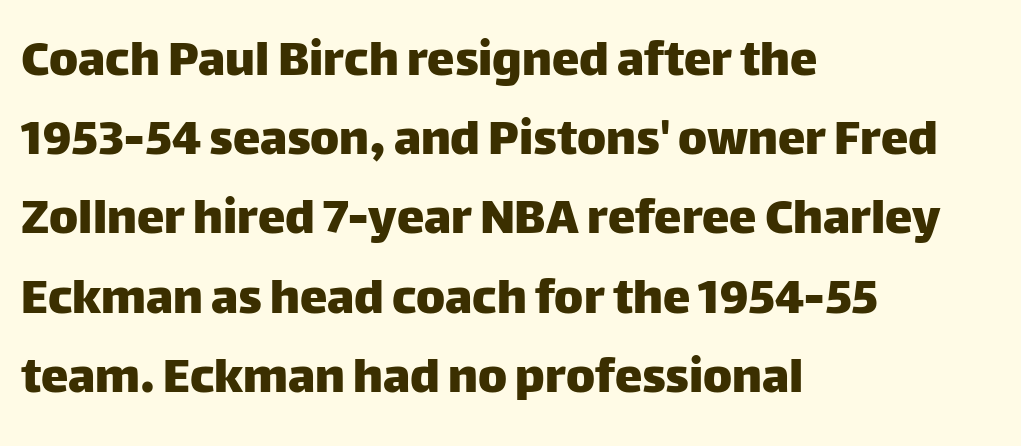
Q: Is the text italic (slanted)? A: No, it is upright.
Q: Is the typeface a serif or a sans-serif typeface? A: Sans-serif.
Q: Is the text underlined? A: No.
Q: How is the paragraph aligned? A: Left-aligned.
Q: Is the spacing between letters normal or unusually wide? A: Normal.
Q: Is the spacing between lines tight, normal or loose? A: Normal.
Q: Width (condensed, normal, or wide)? A: Normal.
Q: Stroke contrast? A: Low.
Q: x-height? A: Large.
Q: Monospaced? A: No.
